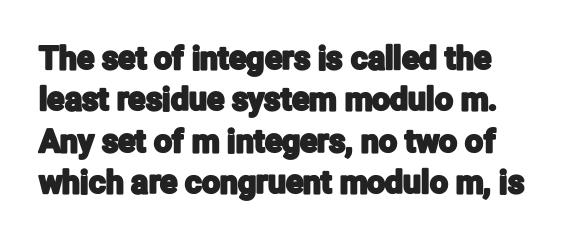
The image shows 32 px condensed sans-serif type, upright; set normal line spacing (1.29x), normal letter spacing, not underlined; low stroke contrast and a medium x-height.
